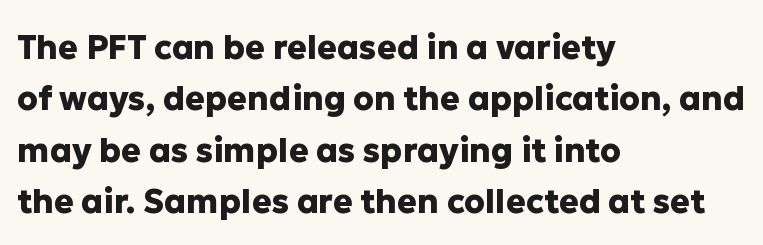
Q: Is the text bold? A: Yes.
Q: Is the text italic (slanted)? A: No, it is upright.
Q: Is the typeface a serif or a sans-serif typeface? A: Sans-serif.
Q: Is the text underlined? A: No.
Q: How is the paragraph aligned? A: Left-aligned.
Q: Is the spacing between letters normal or unusually wide? A: Normal.
Q: Is the spacing between lines tight, normal or loose? A: Normal.
Q: Width (condensed, normal, or wide)? A: Normal.
Q: Stroke contrast? A: Low.
Q: x-height? A: Medium.
Q: Monospaced? A: No.
